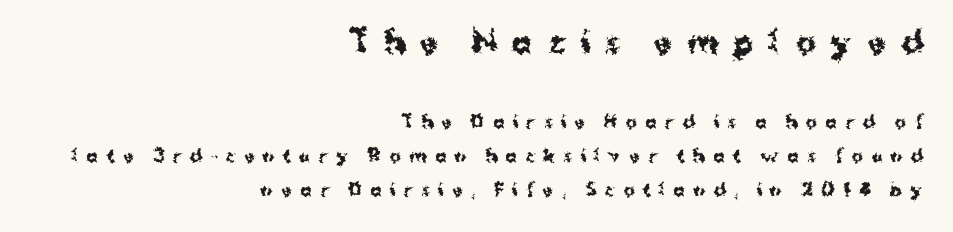
Q: Is the text bold? A: Yes.
Q: Is the text italic (slanted)? A: No, it is upright.
Q: Is the typeface a serif or a sans-serif typeface? A: Sans-serif.
Q: Is the text underlined? A: No.
Q: How is the paragraph aligned? A: Right-aligned.
Q: Is the spacing between letters normal or unusually wide? A: Unusually wide.
Q: Is the spacing between lines tight, normal or loose? A: Loose.
Q: Which block of text is set in a larger size, the first (top) or the second (bottom)? A: The first (top) one.
Q: Width (condensed, normal, or wide)? A: Normal.
Q: Stroke contrast? A: Medium.
Q: x-height? A: Medium.
Q: Monospaced? A: No.
